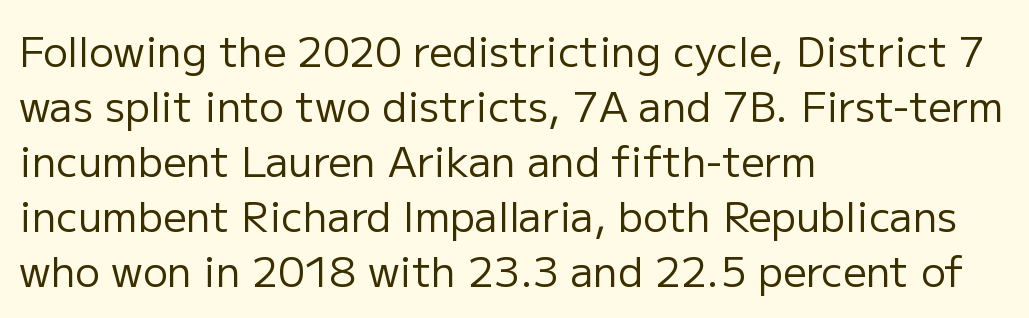
The image shows 41 px regular-weight sans-serif type, upright; set left-aligned, normal line spacing (1.34x), normal letter spacing, not underlined; low stroke contrast and a medium x-height.
